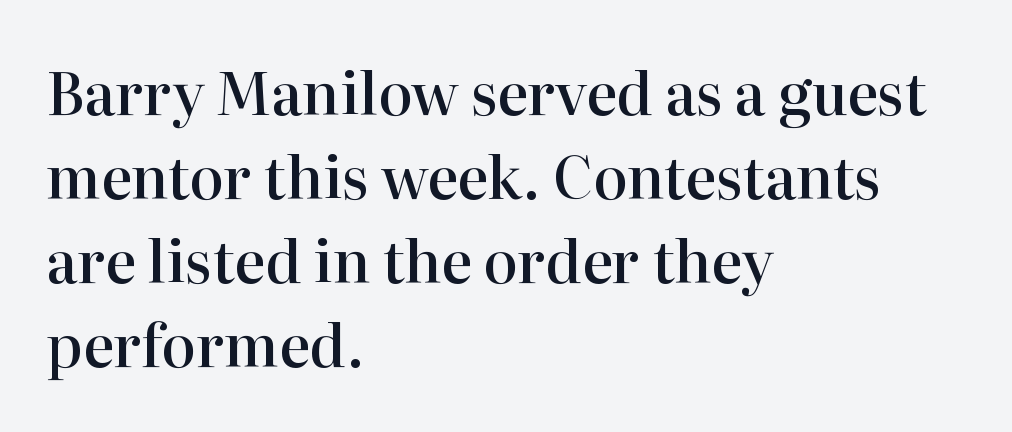
Q: Is the text bold? A: Semi-bold.
Q: Is the text italic (slanted)? A: No, it is upright.
Q: Is the typeface a serif or a sans-serif typeface? A: Serif.
Q: Is the text underlined? A: No.
Q: How is the paragraph aligned? A: Left-aligned.
Q: Is the spacing between letters normal or unusually wide? A: Normal.
Q: Is the spacing between lines tight, normal or loose? A: Normal.
Q: Width (condensed, normal, or wide)? A: Normal.
Q: Stroke contrast? A: High.
Q: x-height? A: Medium.
Q: Monospaced? A: No.
